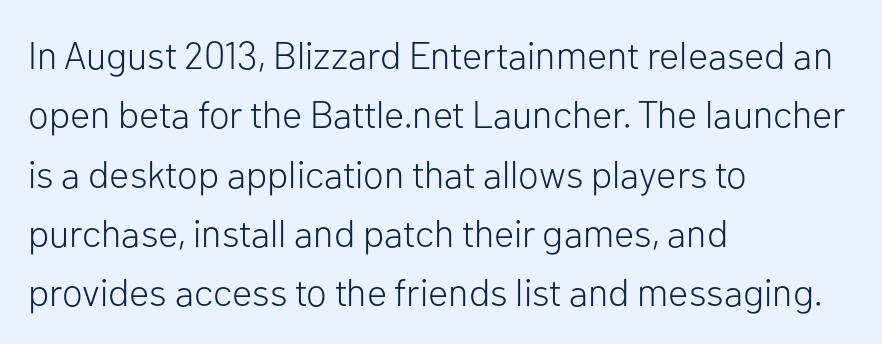
{"serif": "no", "italic": "no", "bold": "no", "weight": "light", "width": "normal", "stroke_contrast": "low", "x_height": "medium", "monospaced": "no", "underline": "no", "align": "left", "line_spacing": "normal", "line_spacing_ratio": 1.56, "letter_spacing": "normal", "letter_spacing_em": 0.0, "glyph_px": 38}
